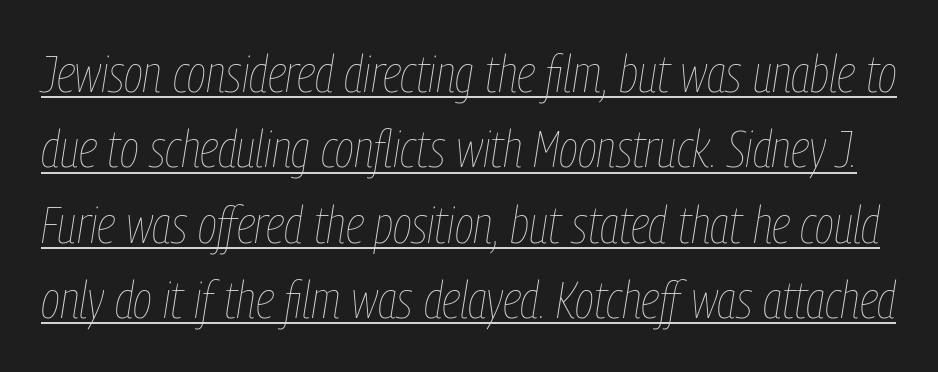
{"italic": "yes", "lean": "right", "slant_degrees": 9, "bold": "no", "weight": "thin", "width": "condensed", "stroke_contrast": "low", "x_height": "medium", "monospaced": "no", "underline": "yes", "line_spacing": "normal", "line_spacing_ratio": 1.45, "letter_spacing": "normal", "letter_spacing_em": 0.0, "glyph_px": 52}
